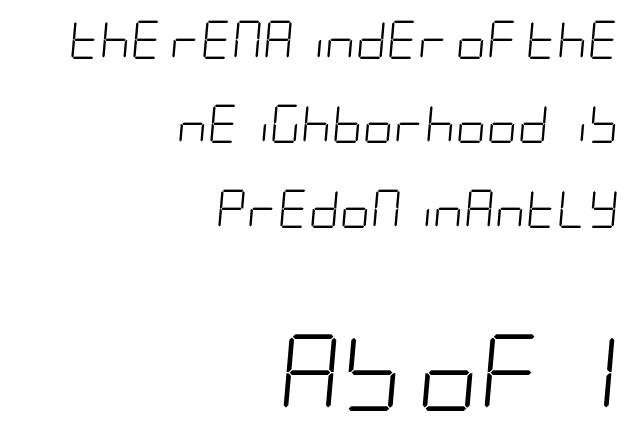
{"italic": "yes", "lean": "right", "slant_degrees": 5, "bold": "no", "weight": "light", "width": "condensed", "stroke_contrast": "low", "x_height": "large", "underline": "no", "align": "right", "line_spacing": "loose", "line_spacing_ratio": 2.22, "letter_spacing": "normal", "letter_spacing_em": 0.0, "larger_block": "second", "size_ratio": 2.0, "glyph_px": 76}
